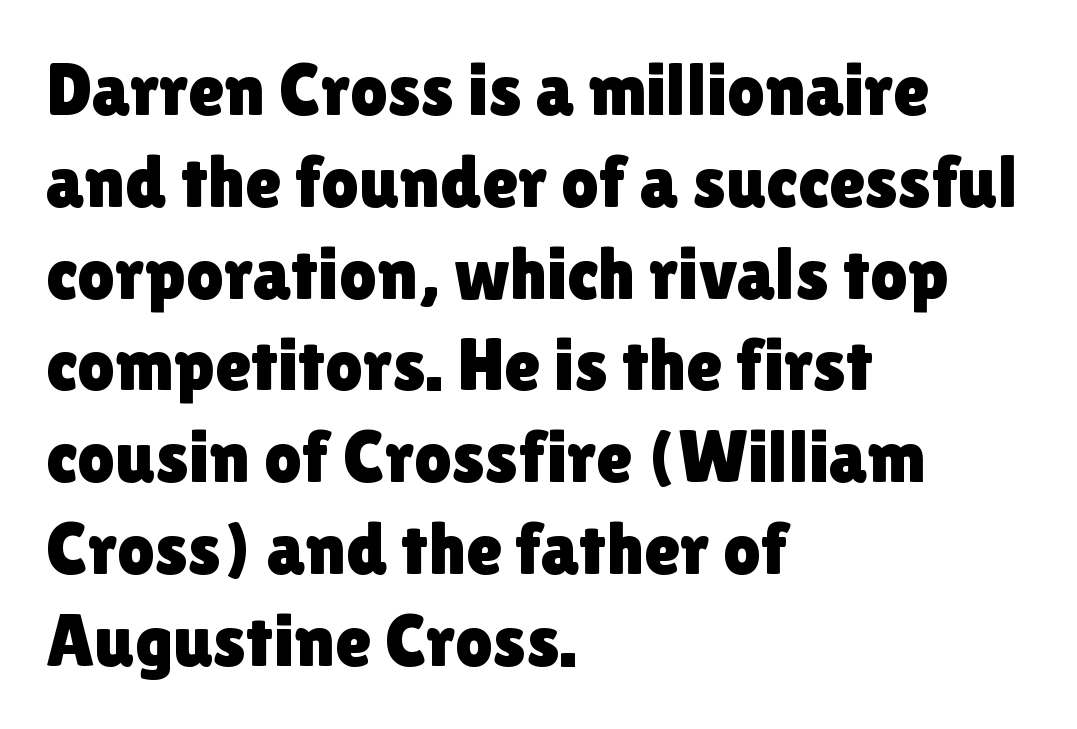
Nothing unusual about the tracking: characters are spaced as the font intends. Posture: straight, roman, zero tilt. Only glyphs here, with clear space below each row. The face used here is proportionally spaced, like ordinary book or web type. A student would call this left alignment; a typographer would say flush left, rag right. Are there feet on the stems? There aren't — it's a sans.
